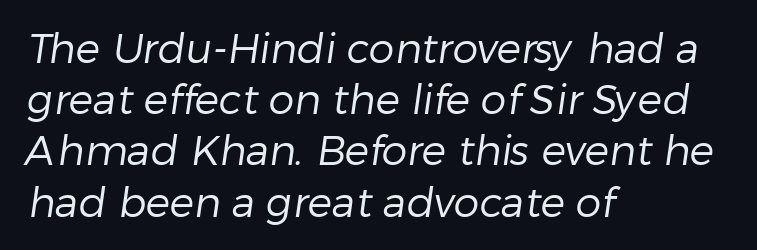
Layout note: lines flush left. Looks like regular typesetting: each glyph gets only the width it needs. The foot of each line stays bare and open. This rendering employs a face without finishing strokes, i.e., a sans-serif. Weight: in the light-to-regular range.
